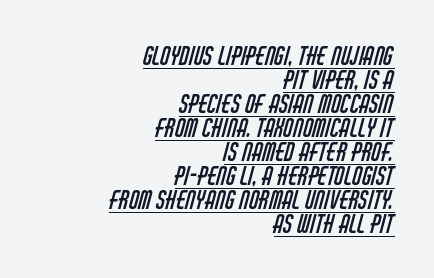
{"bold": "no", "underline": "yes", "align": "right", "line_spacing": "tight", "line_spacing_ratio": 0.96, "letter_spacing": "normal", "letter_spacing_em": 0.0, "glyph_px": 25}
